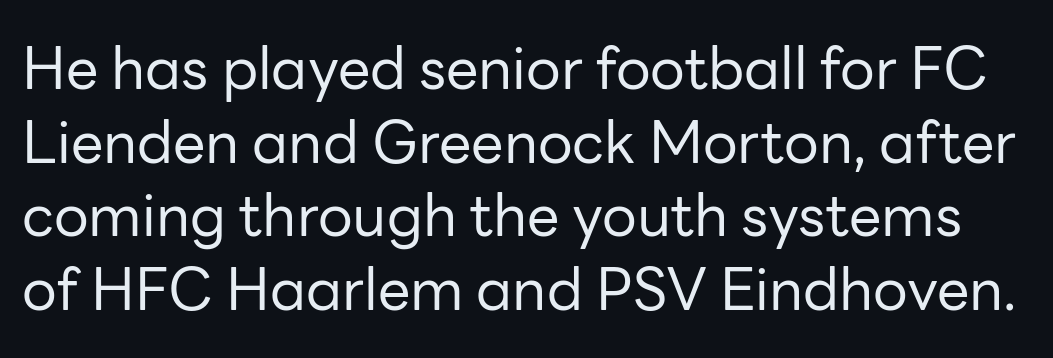
Q: Is the text bold? A: No.
Q: Is the text italic (slanted)? A: No, it is upright.
Q: Is the typeface a serif or a sans-serif typeface? A: Sans-serif.
Q: Is the text underlined? A: No.
Q: Is the spacing between letters normal or unusually wide? A: Normal.
Q: Is the spacing between lines tight, normal or loose? A: Normal.
Q: Width (condensed, normal, or wide)? A: Normal.
Q: Stroke contrast? A: Low.
Q: x-height? A: Medium.
Q: Monospaced? A: No.
